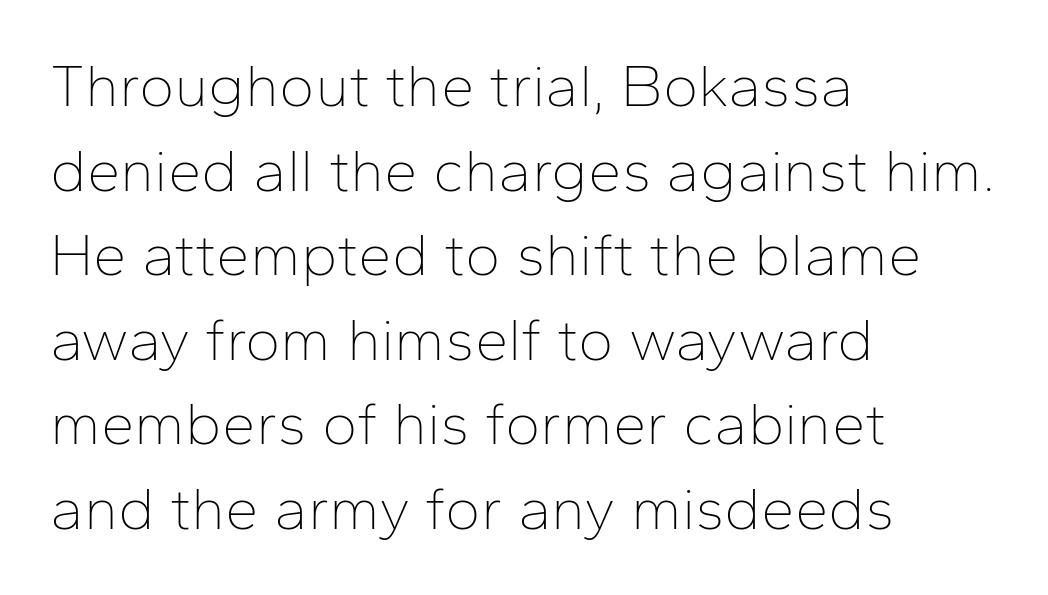
{"serif": "no", "italic": "no", "bold": "no", "weight": "thin", "width": "normal", "stroke_contrast": "low", "x_height": "medium", "monospaced": "no", "underline": "no", "align": "left", "line_spacing": "normal", "line_spacing_ratio": 1.41, "letter_spacing": "normal", "letter_spacing_em": 0.0, "glyph_px": 60}
